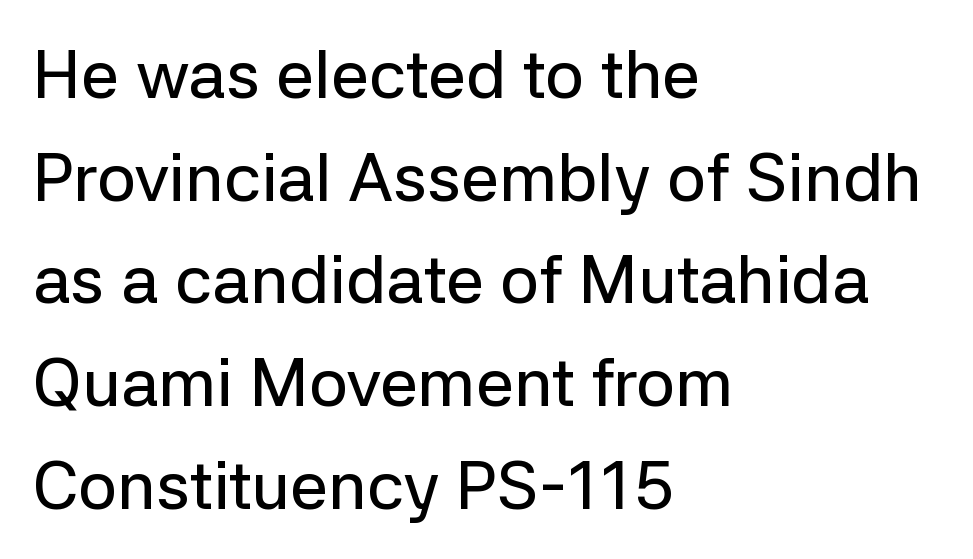
Horizontal alignment here is leftward, the default for most running prose. The typography opts for an upright posture over an oblique one. Glyph-to-glyph distance matches everyday printed text. Looks like regular typesetting: each glyph gets only the width it needs. The glyphs in this specimen are sans serif.
